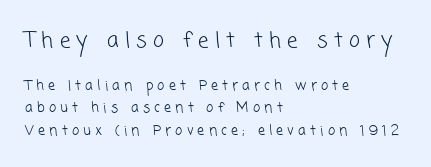
Here the glyphs are tracked loosely, breaking word shapes into spaced letters. Unmarked baselines from the first word to the last. Is this a heavy cut? Hardly; it is regular or lighter. Top chunk: large. Bottom chunk: small. Compared with typical paragraphs, the rows here are spaced about the same.
